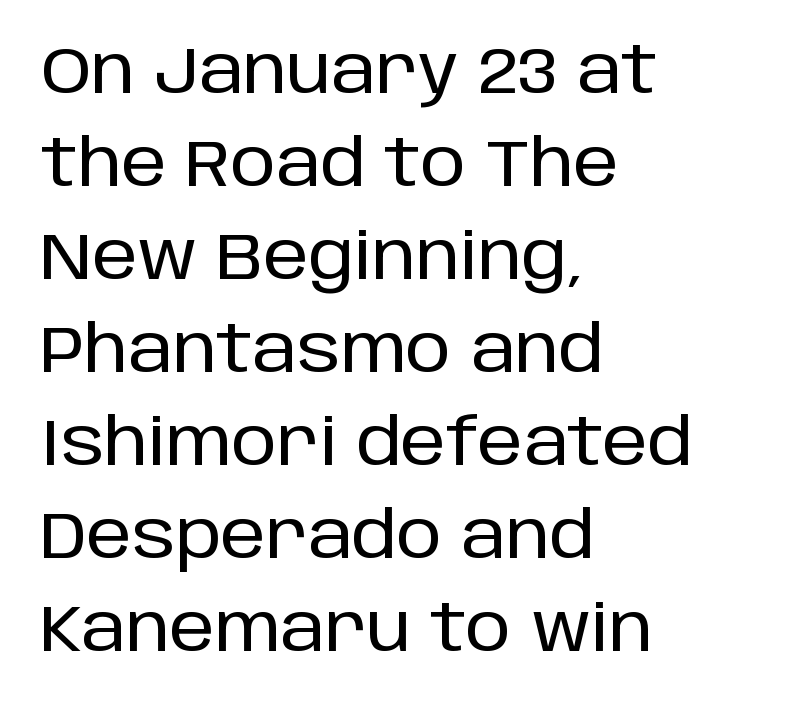
Q: Is the text italic (slanted)? A: No, it is upright.
Q: Is the typeface a serif or a sans-serif typeface? A: Sans-serif.
Q: Is the text underlined? A: No.
Q: How is the paragraph aligned? A: Left-aligned.
Q: Is the spacing between letters normal or unusually wide? A: Normal.
Q: Is the spacing between lines tight, normal or loose? A: Normal.
Q: Width (condensed, normal, or wide)? A: Normal.
Q: Stroke contrast? A: Low.
Q: x-height? A: Large.
Q: Monospaced? A: No.
